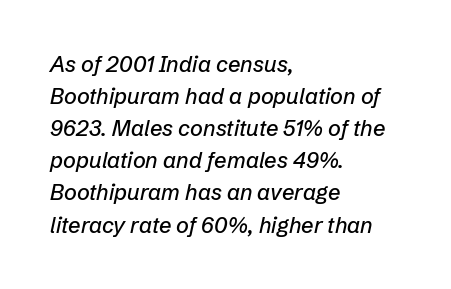
{"italic": "yes", "lean": "right", "slant_degrees": 12, "underline": "no", "align": "left", "line_spacing": "normal", "line_spacing_ratio": 1.46, "letter_spacing": "normal", "letter_spacing_em": 0.0, "glyph_px": 22}
